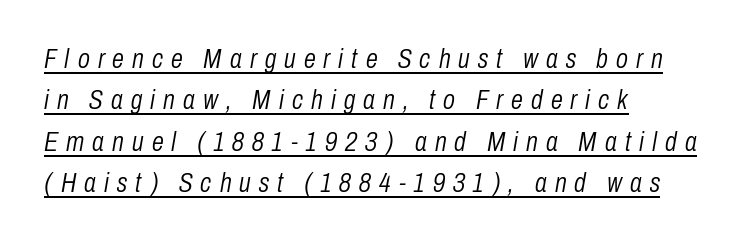
The image shows 27 px text type, italic (leaning right); set left-aligned, normal line spacing (1.53x), unusually wide letter spacing (+0.3 em), underlined.
